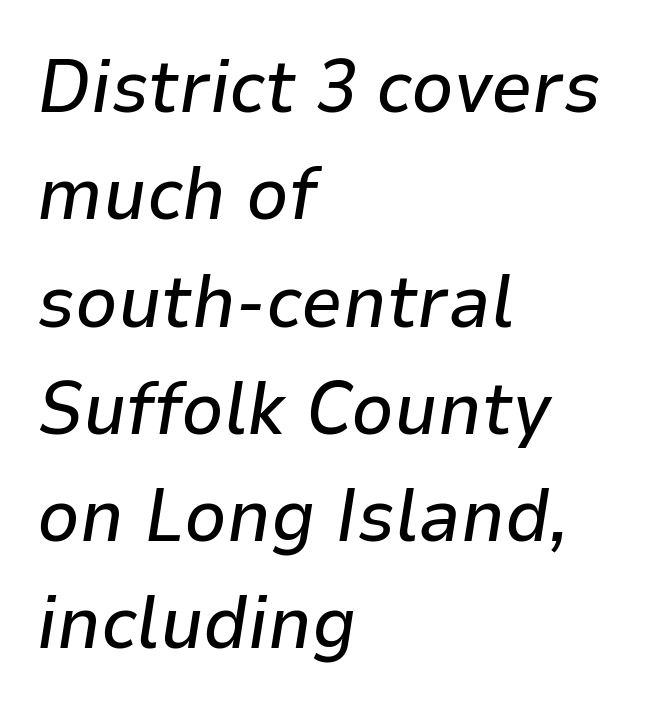
Q: Is the text italic (slanted)? A: Yes, it leans right by about 9 degrees.
Q: Is the text underlined? A: No.
Q: How is the paragraph aligned? A: Left-aligned.
Q: Is the spacing between letters normal or unusually wide? A: Normal.
Q: Is the spacing between lines tight, normal or loose? A: Normal.
Q: Width (condensed, normal, or wide)? A: Normal.
Q: Stroke contrast? A: Low.
Q: x-height? A: Medium.
Q: Monospaced? A: No.
